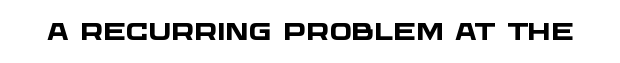
{"bold": "yes", "underline": "no", "letter_spacing": "normal", "letter_spacing_em": 0.0, "glyph_px": 24}
